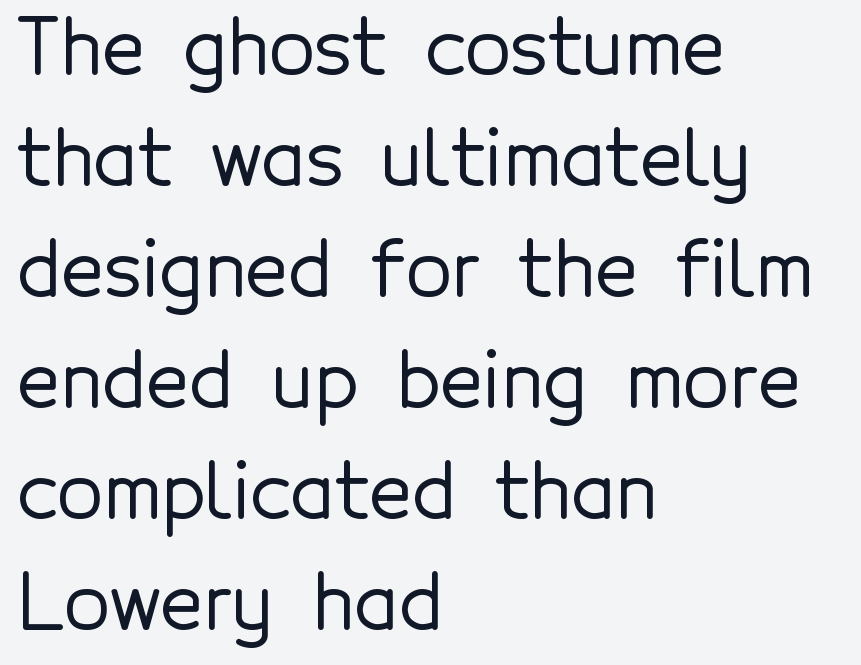
The horizontal fit of the characters is conventional and even. The designer left line spacing at the default. This rendering uses left alignment, leaving the right contour irregular. This is the regular roman posture of the typeface. The characters display no serif detailing; their extremities are plain.
